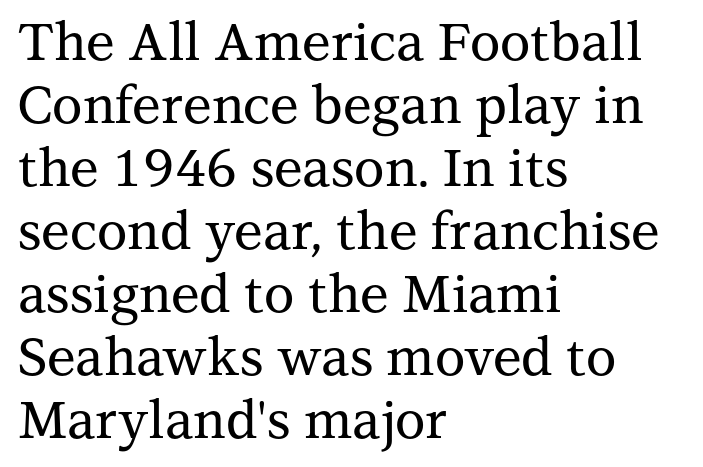
The image shows 52 px serif type, upright; set left-aligned, line spacing 1.21x, normal letter spacing, not underlined; medium stroke contrast and a medium x-height.
